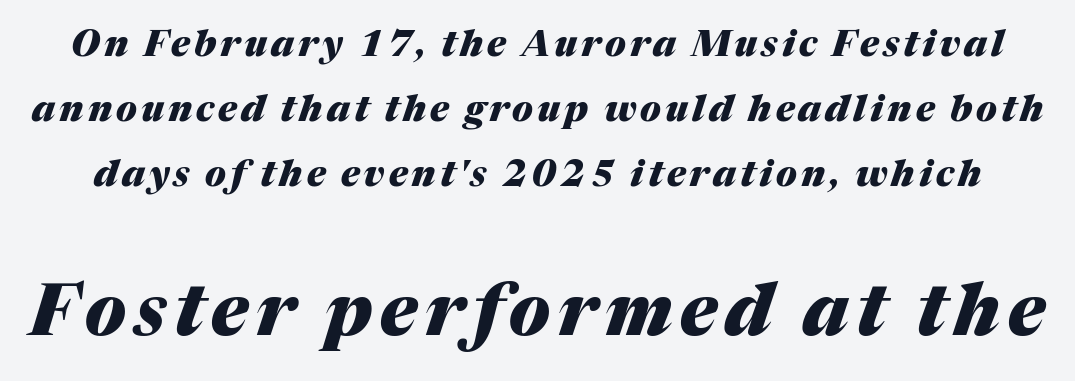
These lines are rendered in a variable-pitch font. Unmarked baselines from the first word to the last. A student would notice the bottom passage is typeset larger than what precedes it. Notice how the stems are inclined rather than vertical — that's the hallmark of italics. The rendering uses a bold face; every stroke is thick and dark.
